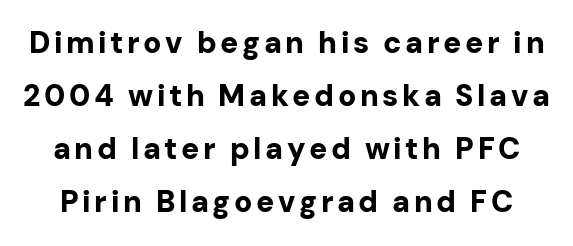
{"serif": "no", "italic": "no", "bold": "yes", "weight": "bold", "width": "normal", "stroke_contrast": "low", "x_height": "medium", "monospaced": "no", "underline": "no", "line_spacing_ratio": 1.77, "glyph_px": 30}
